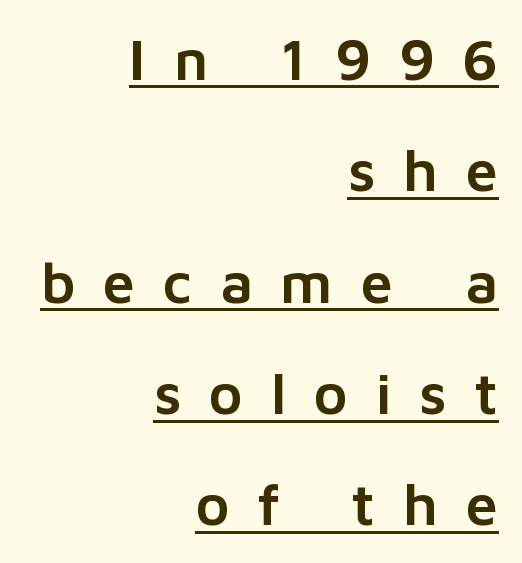
These lines are set flush right with a ragged left edge. Is this a fixed-width face? No — the glyphs have proportional, varying widths. In terms of letterspacing, this is a distinctly airy, spread setting. You can tell from the bare stems that sans-serif type was used. The letters stand upright; this is a roman face. Compared with undecorated copy, this sample adds a rule below the words.
